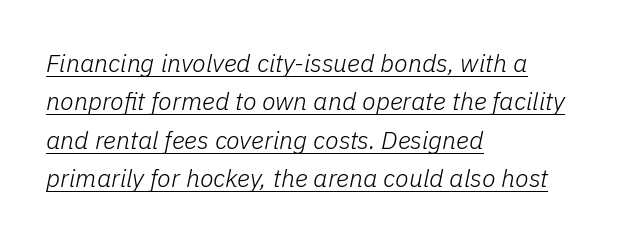
Q: Is the text bold? A: No.
Q: Is the text italic (slanted)? A: Yes, it leans right by about 11 degrees.
Q: Is the text underlined? A: Yes.
Q: How is the paragraph aligned? A: Left-aligned.
Q: Is the spacing between letters normal or unusually wide? A: Normal.
Q: Is the spacing between lines tight, normal or loose? A: Normal.
